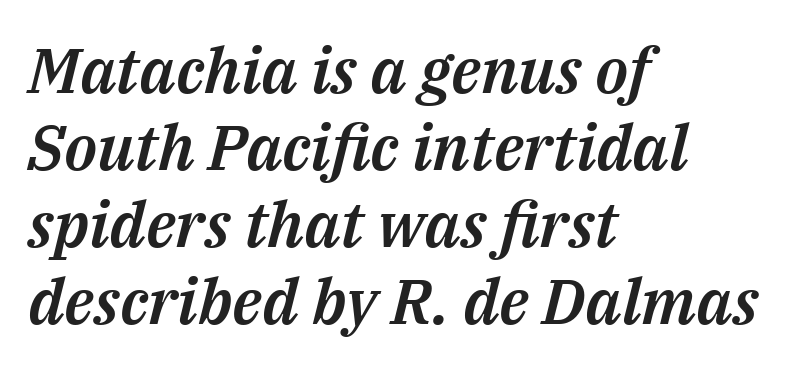
The image shows 63 px text type, italic (leaning right); set left-aligned, line spacing 1.22x, normal letter spacing, not underlined; medium stroke contrast and a medium x-height.
